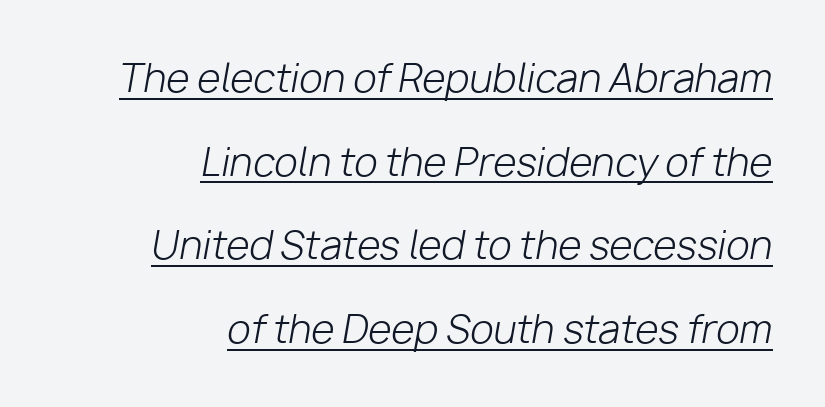
Q: Is the text bold? A: No.
Q: Is the text italic (slanted)? A: Yes, it leans right by about 10 degrees.
Q: Is the text underlined? A: Yes.
Q: How is the paragraph aligned? A: Right-aligned.
Q: Is the spacing between letters normal or unusually wide? A: Normal.
Q: Is the spacing between lines tight, normal or loose? A: Loose.
Q: Width (condensed, normal, or wide)? A: Normal.
Q: Stroke contrast? A: Low.
Q: x-height? A: Medium.
Q: Monospaced? A: No.
